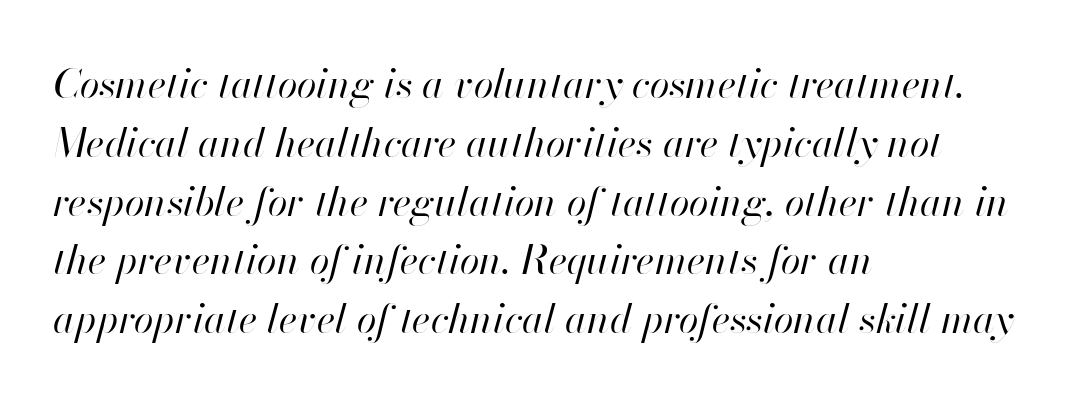
The image shows 40 px regular-weight type, italic (leaning right); set left-aligned, normal line spacing (1.47x), normal letter spacing, not underlined; high stroke contrast and a small x-height.
